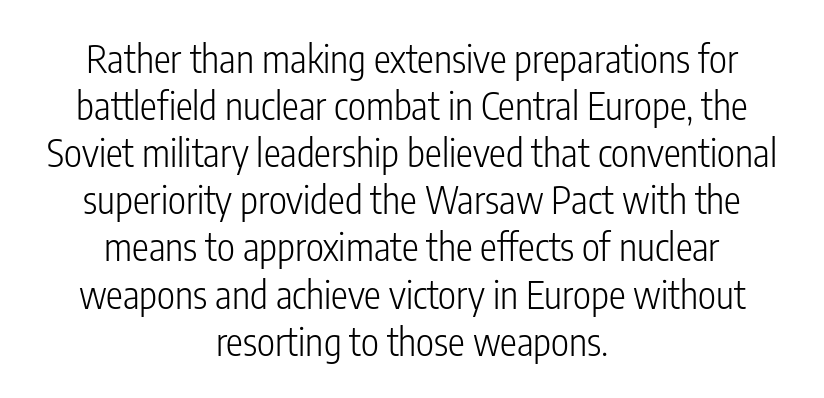
Q: Is the text bold? A: No.
Q: Is the text italic (slanted)? A: No, it is upright.
Q: Is the typeface a serif or a sans-serif typeface? A: Sans-serif.
Q: Is the text underlined? A: No.
Q: How is the paragraph aligned? A: Centered.
Q: Is the spacing between letters normal or unusually wide? A: Normal.
Q: Width (condensed, normal, or wide)? A: Condensed.
Q: Stroke contrast? A: Low.
Q: x-height? A: Medium.
Q: Monospaced? A: No.
